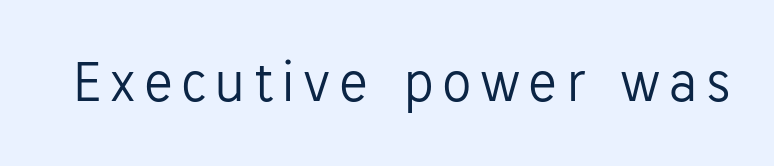
The image shows 59 px light sans-serif type, upright; set not underlined; low stroke contrast and a medium x-height.
